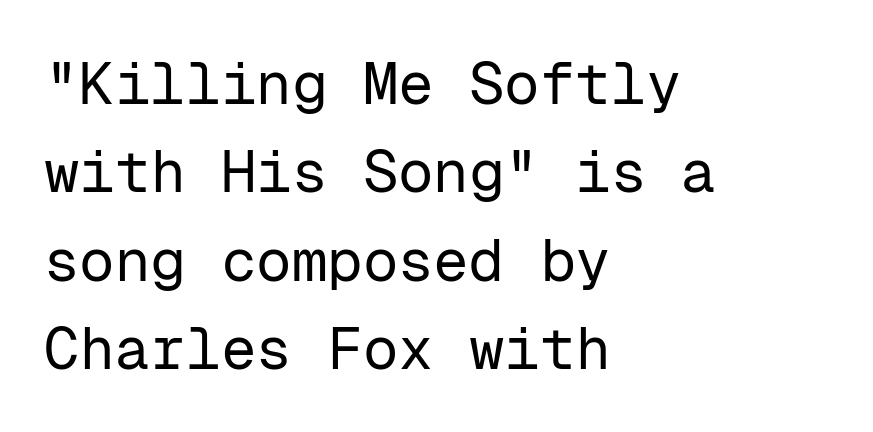
{"serif": "no", "italic": "no", "bold": "no", "weight": "regular", "width": "normal", "stroke_contrast": "low", "x_height": "medium", "monospaced": "yes", "underline": "no", "align": "left", "line_spacing": "normal", "line_spacing_ratio": 1.5, "letter_spacing": "normal", "letter_spacing_em": 0.0, "glyph_px": 59}
